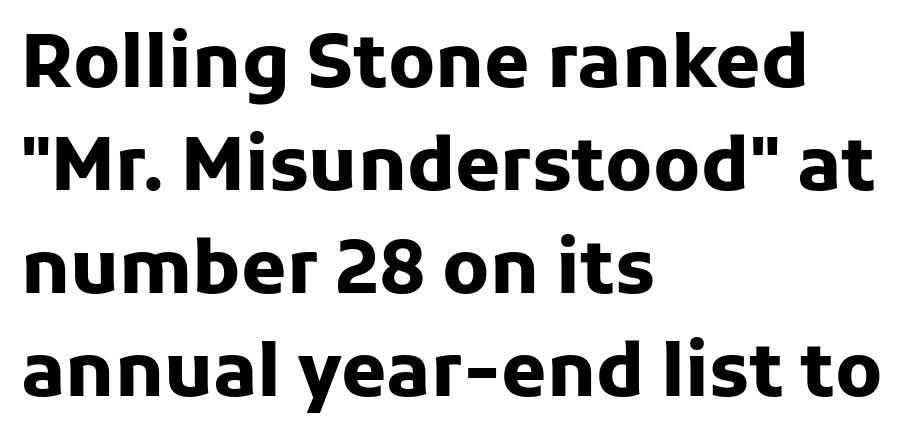
{"serif": "no", "italic": "no", "bold": "yes", "weight": "heavy", "width": "normal", "stroke_contrast": "low", "x_height": "medium", "monospaced": "no", "underline": "no", "align": "left", "line_spacing": "normal", "line_spacing_ratio": 1.41, "letter_spacing": "normal", "letter_spacing_em": 0.0, "glyph_px": 73}
